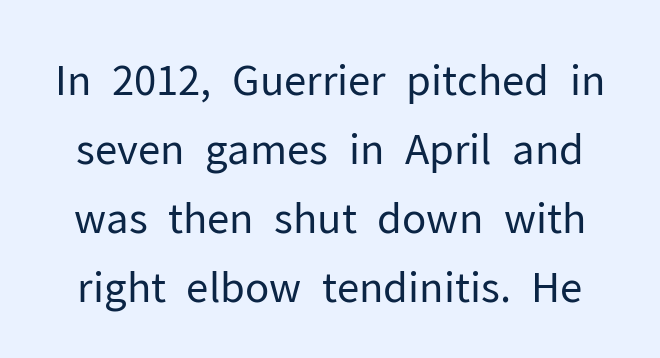
The image shows 41 px regular-weight sans-serif type, upright; set normal line spacing (1.68x), normal letter spacing, not underlined; low stroke contrast and a medium x-height.
